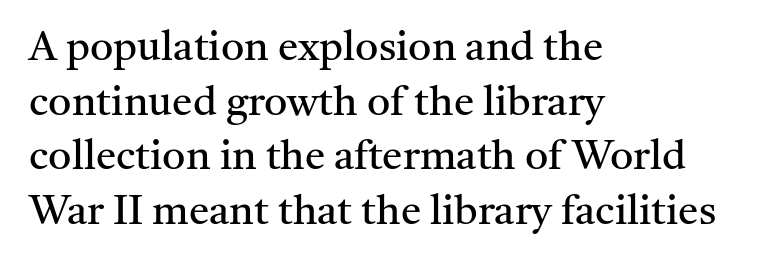
Q: Is the text bold? A: No.
Q: Is the text italic (slanted)? A: No, it is upright.
Q: Is the typeface a serif or a sans-serif typeface? A: Serif.
Q: Is the text underlined? A: No.
Q: How is the paragraph aligned? A: Left-aligned.
Q: Is the spacing between letters normal or unusually wide? A: Normal.
Q: Is the spacing between lines tight, normal or loose? A: Normal.
Q: Width (condensed, normal, or wide)? A: Normal.
Q: Stroke contrast? A: Medium.
Q: x-height? A: Medium.
Q: Monospaced? A: No.
